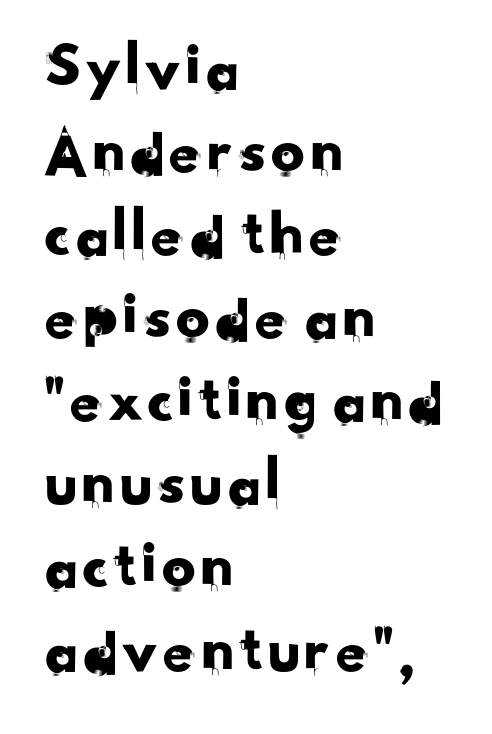
The image shows 67 px sans-serif type; set left-aligned, line spacing 1.24x, normal letter spacing, not underlined; low stroke contrast and a small x-height.
